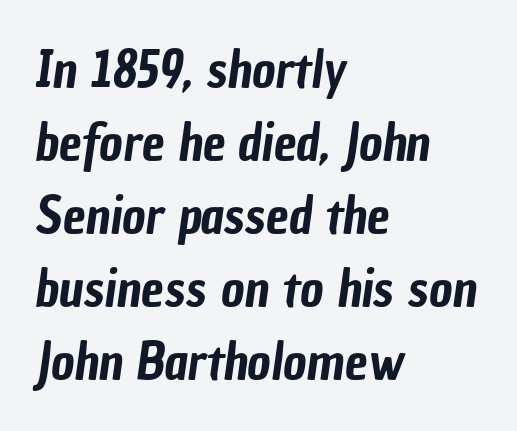
The image shows 51 px condensed sans-serif type; set left-aligned, normal line spacing (1.43x), normal letter spacing, not underlined; low stroke contrast and a medium x-height.
